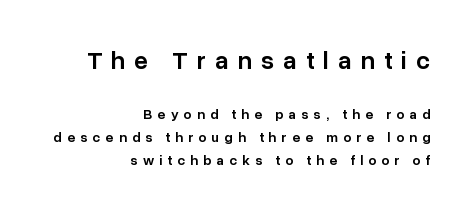
Q: Is the text bold? A: Semi-bold.
Q: Is the text italic (slanted)? A: No, it is upright.
Q: Is the text underlined? A: No.
Q: How is the paragraph aligned? A: Right-aligned.
Q: Is the spacing between letters normal or unusually wide? A: Unusually wide.
Q: Is the spacing between lines tight, normal or loose? A: Normal.
Q: Which block of text is set in a larger size, the first (top) or the second (bottom)? A: The first (top) one.
